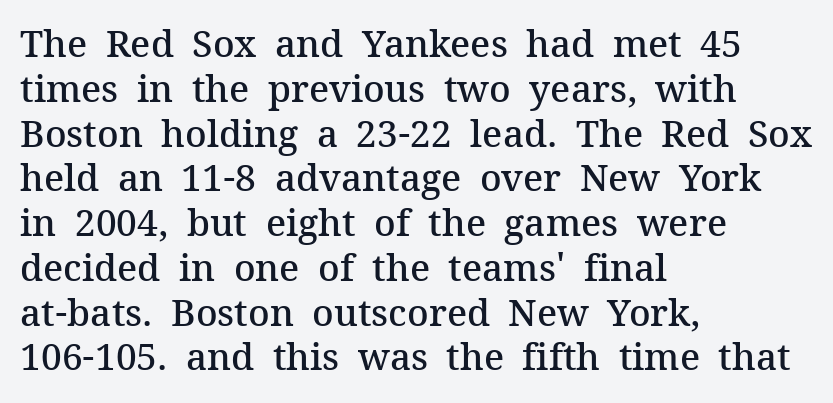
The image shows 37 px semibold serif type, upright; set left-aligned, line spacing 1.21x, normal letter spacing, not underlined; medium stroke contrast and a medium x-height.
